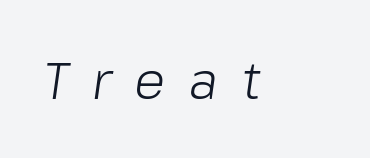
The passage shown is typed in a proportional face where columns would drift. Tall strokes in this sample are angled rather than plumb. A light-to-regular cut is what we see here. Descenders hang freely into open space.
